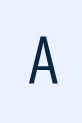
The font sits on the lighter half of the weight spectrum, regular included. These lines are composed in type without serifs. Do the characters align in a grid? No, the font is proportional. The specimen reads as upright at a glance. Caption: expanded tracking, letters set apart.
